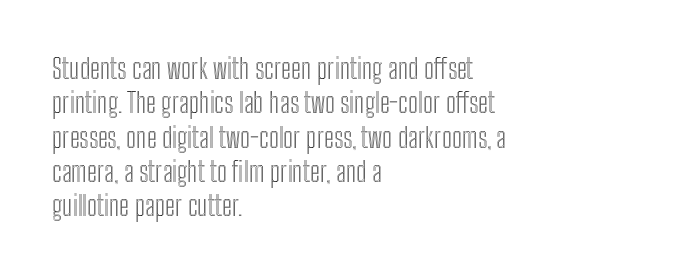
The image shows 27 px text type, upright; set left-aligned, normal line spacing (1.27x), normal letter spacing, not underlined.
